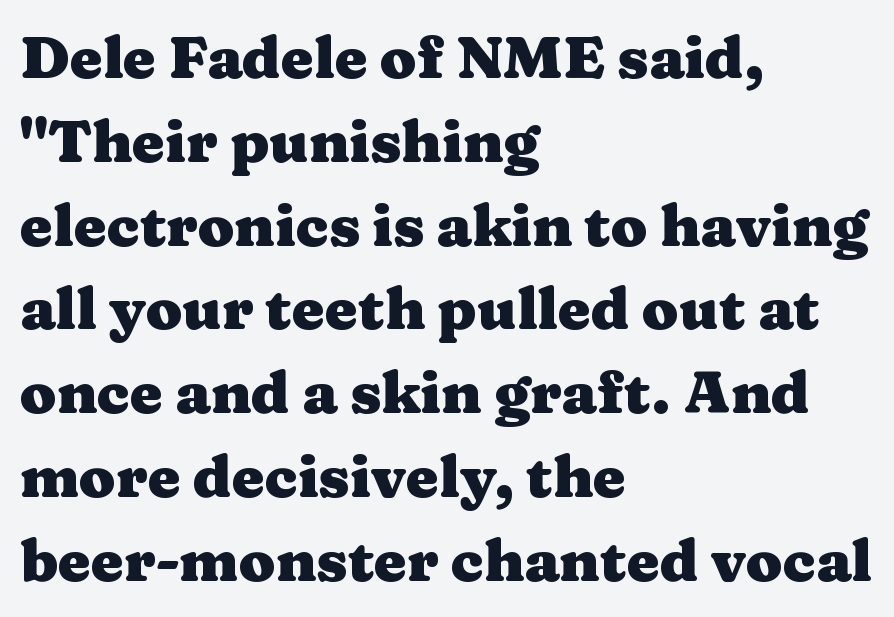
The image shows 59 px heavy, wide serif type, upright; set left-aligned, normal line spacing (1.42x), normal letter spacing, not underlined; medium stroke contrast and a medium x-height.
